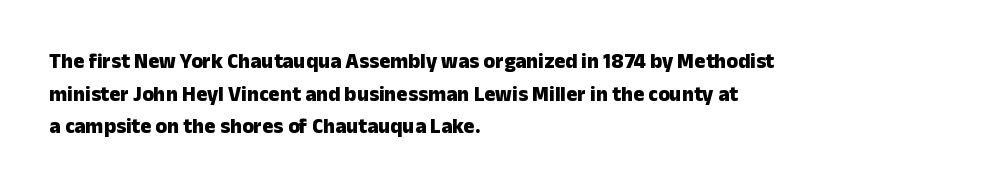
{"italic": "no", "bold": "yes", "underline": "no", "align": "left", "line_spacing": "normal", "line_spacing_ratio": 1.55, "letter_spacing": "normal", "letter_spacing_em": 0.0, "glyph_px": 21}
